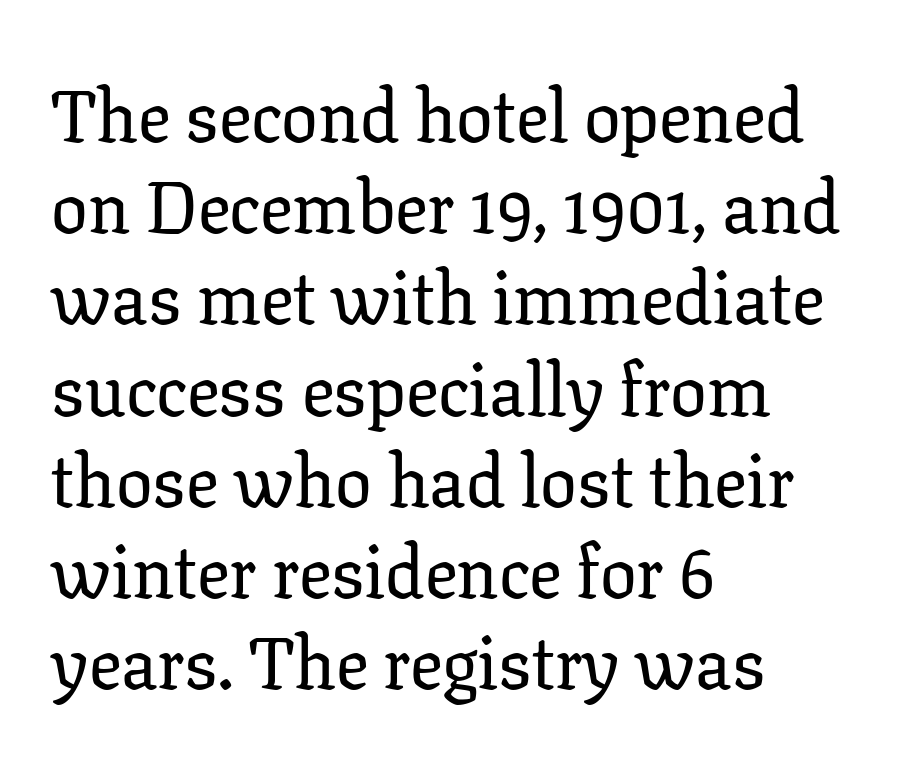
Baseline-to-baseline distance is the conventional proportion of letter height. Unmarked baselines from the first word to the last. This sample uses an upright cut, with every glyph sitting square on the baseline. In terms of letterform style, serifs are clearly present.
